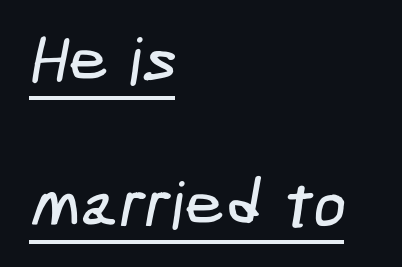
The passage shown is underscored from start to finish. Reading down the block, your eye returns to a fixed left position each line. Honestly, the letter spacing is just normal — you wouldn't notice it. If you measured baseline to baseline, you'd find a long distance. What kind of face is this? One without serifs — a sans.
